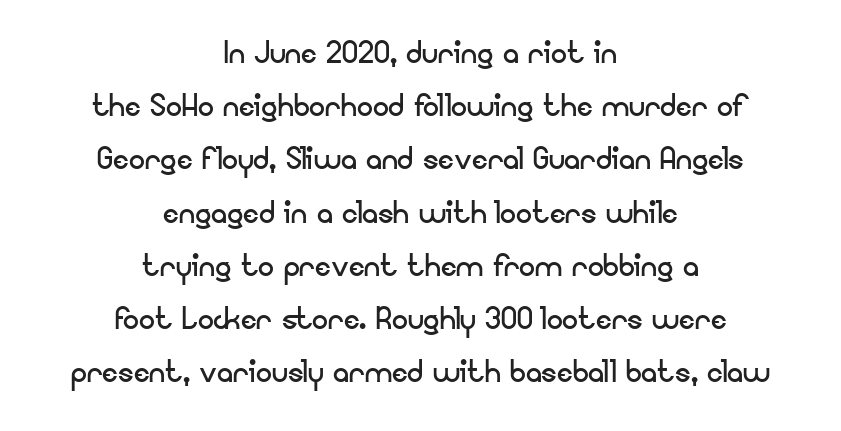
The image shows 40 px regular-weight sans-serif type, upright; set centered, normal line spacing (1.33x), normal letter spacing, not underlined; low stroke contrast and a small x-height.
